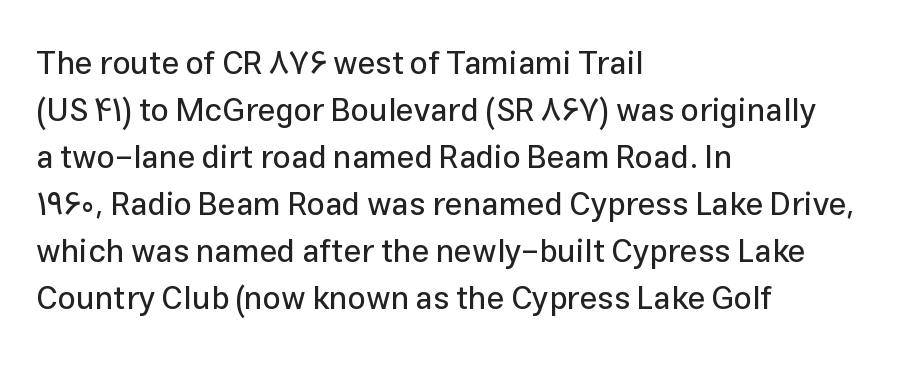
Q: Is the text italic (slanted)? A: No, it is upright.
Q: Is the typeface a serif or a sans-serif typeface? A: Sans-serif.
Q: Is the text underlined? A: No.
Q: How is the paragraph aligned? A: Left-aligned.
Q: Is the spacing between letters normal or unusually wide? A: Normal.
Q: Is the spacing between lines tight, normal or loose? A: Normal.
Q: Width (condensed, normal, or wide)? A: Normal.
Q: Stroke contrast? A: Low.
Q: x-height? A: Medium.
Q: Monospaced? A: No.
